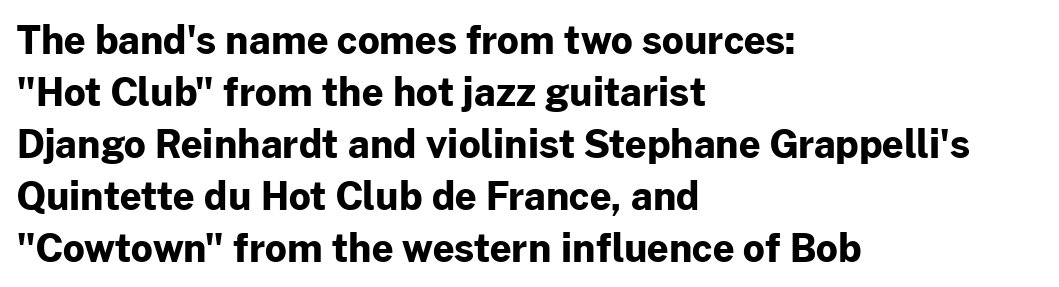
Q: Is the text bold? A: Yes.
Q: Is the text italic (slanted)? A: No, it is upright.
Q: Is the typeface a serif or a sans-serif typeface? A: Sans-serif.
Q: Is the text underlined? A: No.
Q: How is the paragraph aligned? A: Left-aligned.
Q: Is the spacing between letters normal or unusually wide? A: Normal.
Q: Is the spacing between lines tight, normal or loose? A: Normal.
Q: Width (condensed, normal, or wide)? A: Normal.
Q: Stroke contrast? A: Low.
Q: x-height? A: Medium.
Q: Monospaced? A: No.
